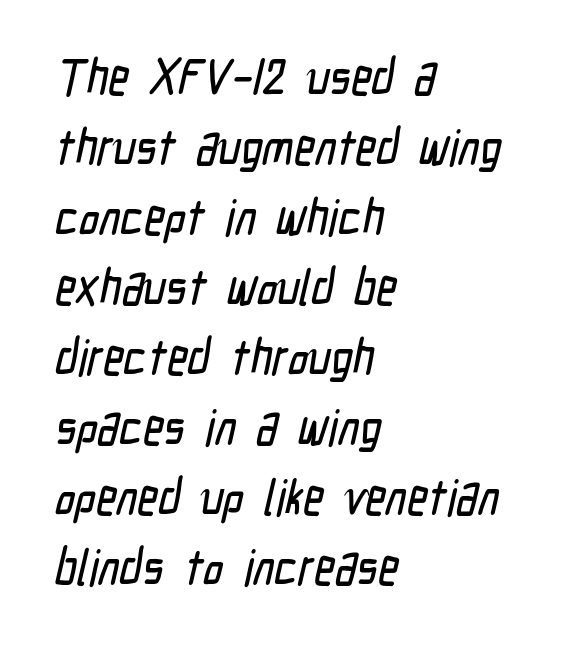
Horizontal bands of white between lines are of average thickness. Is the letter spacing exaggerated? No — it looks like the ordinary default. This rendering uses left alignment, leaving the right contour irregular. To sum up the face: it is a sans, with no serifs. The gap between lines stays unmarked. Each letter keeps its own natural width here, so spacing adapts to shape.
